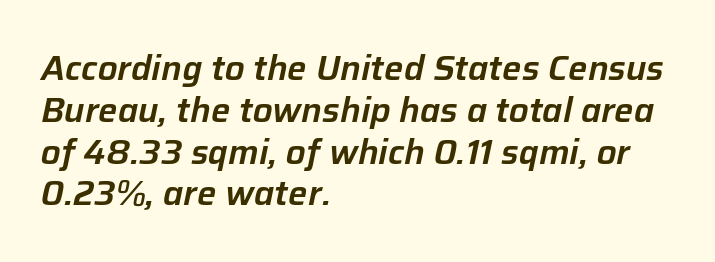
In terms of posture, this sample is oblique. Is the letter spacing exaggerated? No — it looks like the ordinary default. This rendering features lettering with no underline. Do the characters align in a grid? No, the font is proportional.
